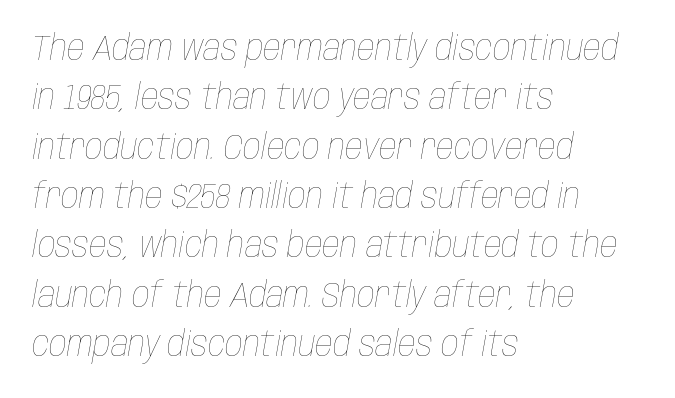
The image shows 35 px thin, condensed type, italic (leaning right); set left-aligned, normal line spacing (1.41x), normal letter spacing, not underlined; low stroke contrast and a large x-height.
